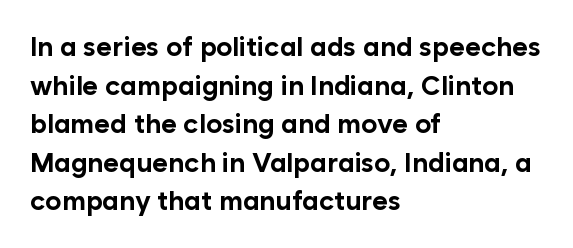
The glyphs are unaccompanied by any horizontal stroke below them. Alignment: flush left. Its strokes are broad and dark, the hallmark of bold type. Designer's note — italics off, roman on.
